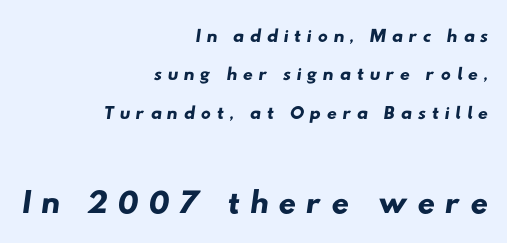
Q: Is the typeface a serif or a sans-serif typeface? A: Sans-serif.
Q: Is the text underlined? A: No.
Q: How is the paragraph aligned? A: Right-aligned.
Q: Is the spacing between lines tight, normal or loose? A: Normal.
Q: Which block of text is set in a larger size, the first (top) or the second (bottom)? A: The second (bottom) one.
Q: Width (condensed, normal, or wide)? A: Wide.
Q: Stroke contrast? A: Low.
Q: x-height? A: Small.
Q: Monospaced? A: No.
